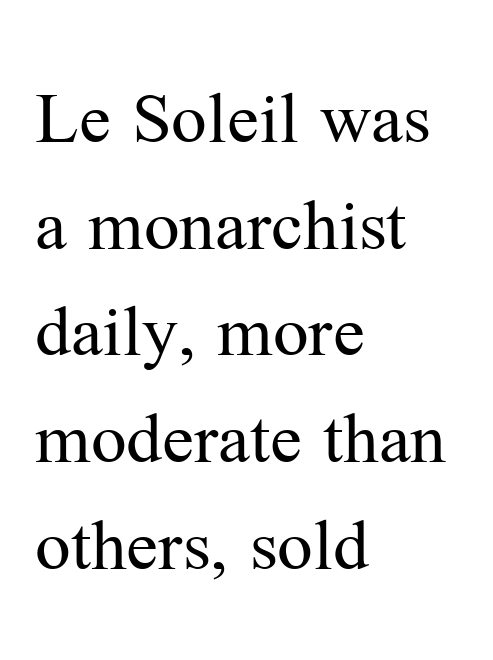
Q: Is the text bold? A: No.
Q: Is the text italic (slanted)? A: No, it is upright.
Q: Is the typeface a serif or a sans-serif typeface? A: Serif.
Q: Is the text underlined? A: No.
Q: How is the paragraph aligned? A: Left-aligned.
Q: Is the spacing between letters normal or unusually wide? A: Normal.
Q: Is the spacing between lines tight, normal or loose? A: Normal.
Q: Width (condensed, normal, or wide)? A: Normal.
Q: Stroke contrast? A: Medium.
Q: x-height? A: Medium.
Q: Monospaced? A: No.
